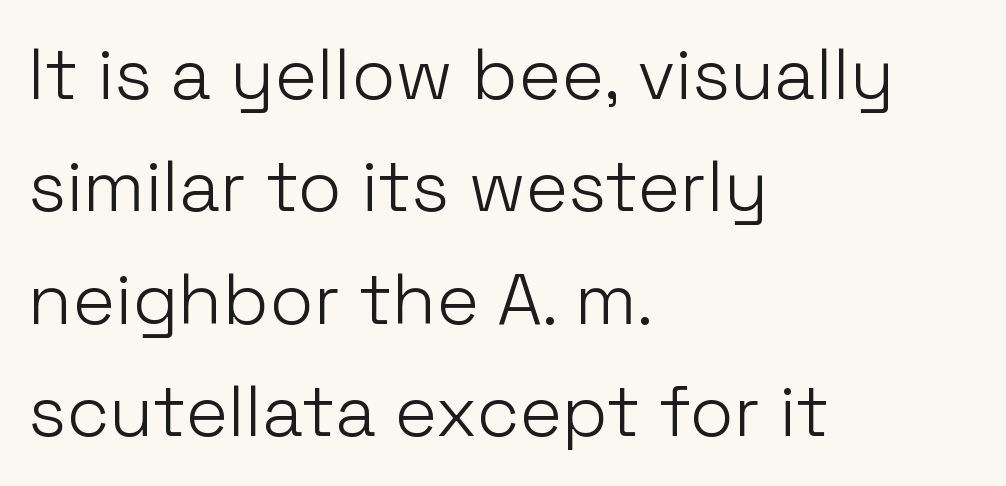
The rows are spaced the way most documents space them. Inter-character spacing is left at the font's built-in metrics. Check where the strokes stop: nothing finishes them off — pure sans. These lines stack with their left ends in a neat column. This is roman type, the default non-slanted kind. This sample has the flowing, uneven cadence of proportional lettering.
